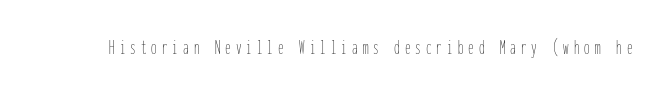
{"italic": "no", "bold": "no", "underline": "no", "letter_spacing": "wide", "letter_spacing_em": 0.23, "glyph_px": 22}
